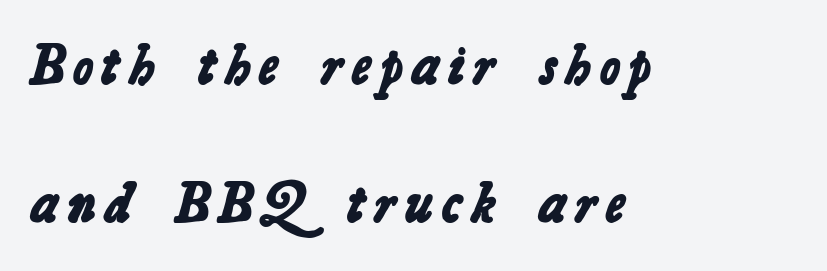
Weight: bold. Reading down the block, your eye returns to a fixed left position each line. The vertical gap from one line to the next is large. You could not count columns in this text — the font is proportionally spaced. A typesetter would label this face a sans.
